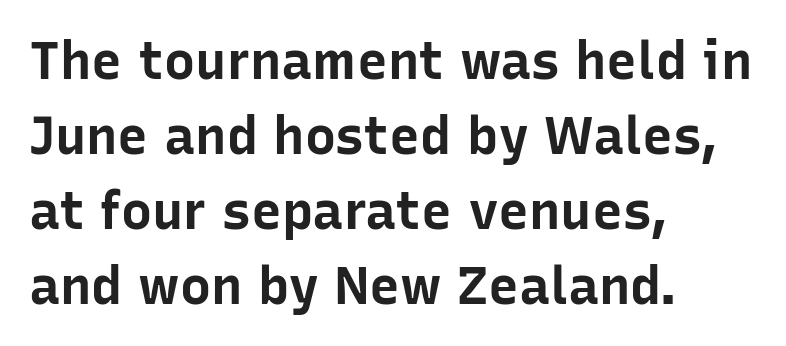
{"serif": "no", "italic": "no", "bold": "yes", "weight": "bold", "width": "normal", "stroke_contrast": "low", "x_height": "medium", "monospaced": "no", "underline": "no", "align": "left", "line_spacing": "normal", "line_spacing_ratio": 1.44, "letter_spacing": "normal", "letter_spacing_em": 0.0, "glyph_px": 52}
